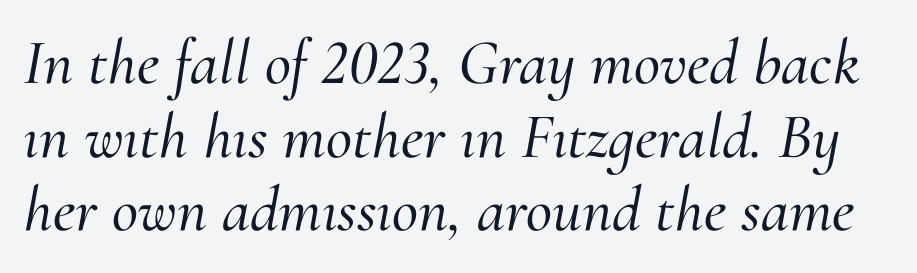
The image shows 64 px serif type, italic (leaning right); set tight line spacing (1.15x), normal letter spacing, not underlined; medium stroke contrast and a small x-height.
